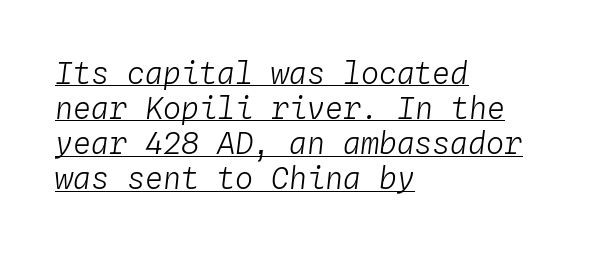
Q: Is the text bold? A: No.
Q: Is the text italic (slanted)? A: Yes, it leans right by about 4 degrees.
Q: Is the text underlined? A: Yes.
Q: How is the paragraph aligned? A: Left-aligned.
Q: Is the spacing between letters normal or unusually wide? A: Normal.
Q: Width (condensed, normal, or wide)? A: Normal.
Q: Stroke contrast? A: Low.
Q: x-height? A: Medium.
Q: Monospaced? A: Yes.
